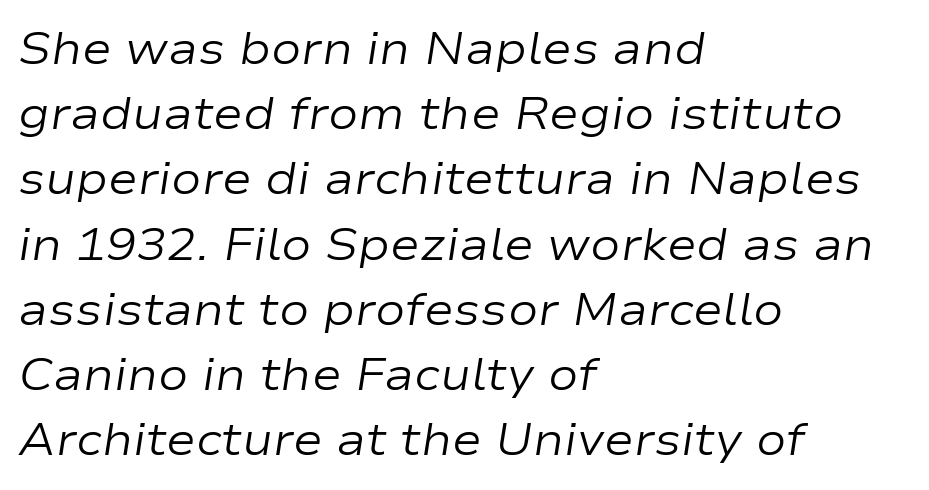
Q: Is the text bold? A: No.
Q: Is the text italic (slanted)? A: Yes, it leans right by about 9 degrees.
Q: Is the text underlined? A: No.
Q: How is the paragraph aligned? A: Left-aligned.
Q: Is the spacing between letters normal or unusually wide? A: Normal.
Q: Is the spacing between lines tight, normal or loose? A: Normal.
Q: Width (condensed, normal, or wide)? A: Wide.
Q: Stroke contrast? A: Low.
Q: x-height? A: Medium.
Q: Monospaced? A: No.
